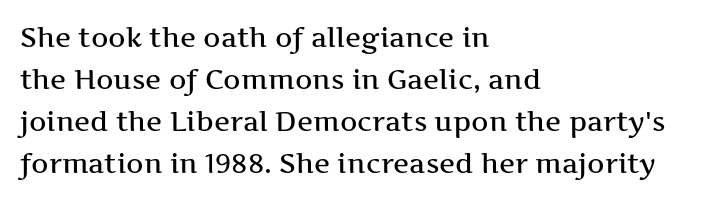
{"italic": "no", "underline": "no", "align": "left", "line_spacing": "normal", "line_spacing_ratio": 1.56, "letter_spacing": "normal", "letter_spacing_em": 0.0, "glyph_px": 27}
